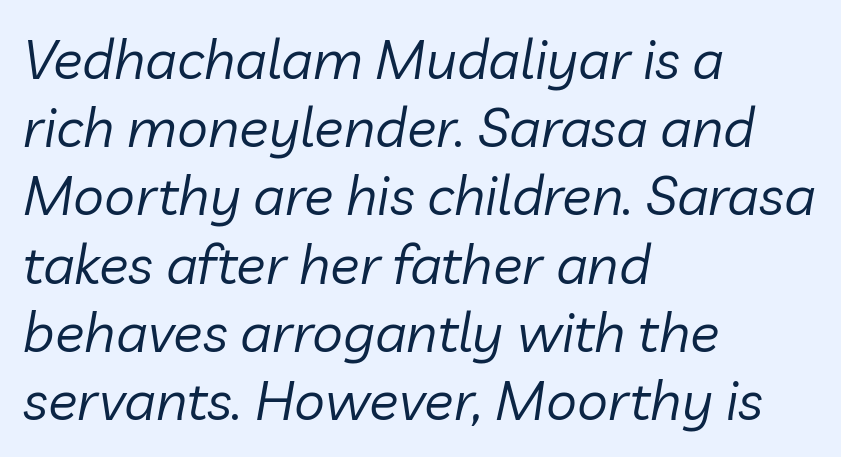
Underlining? Definitely not there. Is the type slanted? Yes — the strokes lean at a clear angle. Reading down the block, your eye returns to a fixed left position each line. Is the type heavy? It reads as light-to-regular instead.
